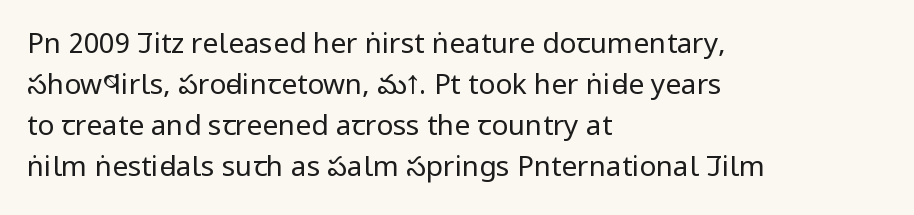
The image shows 28 px regular-weight, condensed sans-serif type, upright; set left-aligned, normal line spacing (1.46x), normal letter spacing, not underlined; low stroke contrast and a large x-height.
